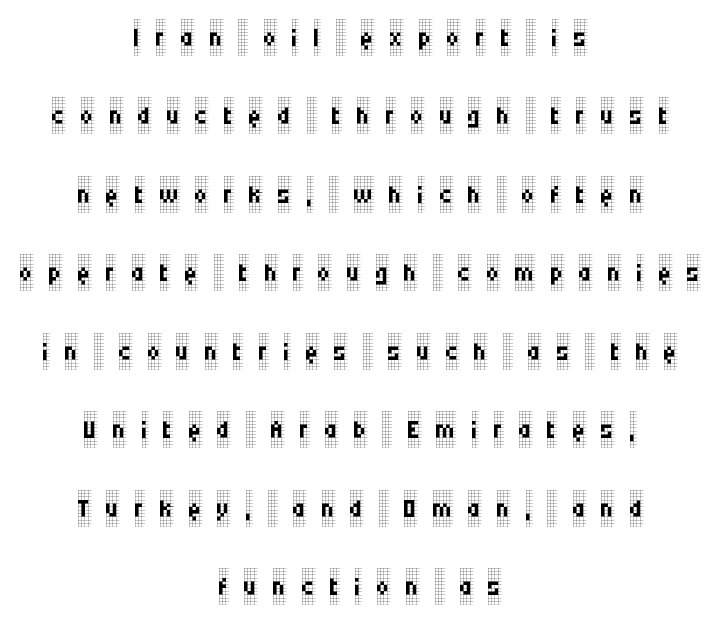
Q: Is the text bold? A: No.
Q: Is the text italic (slanted)? A: No, it is upright.
Q: Is the typeface a serif or a sans-serif typeface? A: Serif.
Q: Is the text underlined? A: No.
Q: How is the paragraph aligned? A: Centered.
Q: Is the spacing between letters normal or unusually wide? A: Unusually wide.
Q: Is the spacing between lines tight, normal or loose? A: Loose.
Q: Width (condensed, normal, or wide)? A: Condensed.
Q: Stroke contrast? A: Low.
Q: x-height? A: Large.
Q: Monospaced? A: No.
